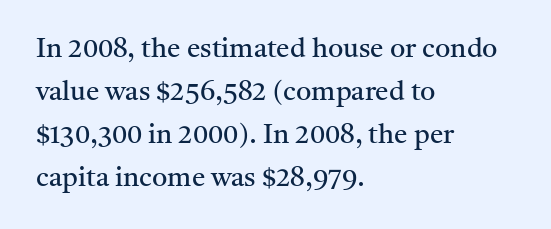
Line beginnings align vertically; line endings do not. Quick note: not italic, upright. No chunkiness to these letters — they're not bold. Default kerning and tracking; the words read as compact shapes.
